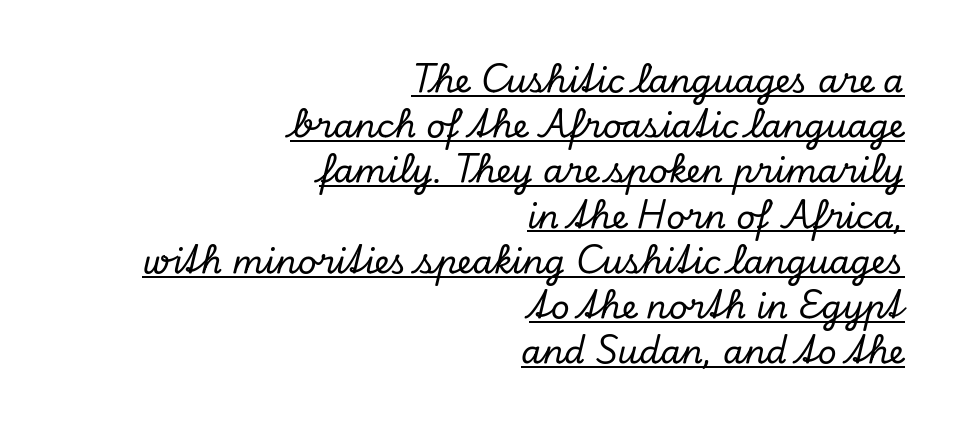
The image shows 33 px serif type, italic (leaning right); set right-aligned, normal line spacing (1.37x), normal letter spacing, underlined; low stroke contrast and a small x-height.
